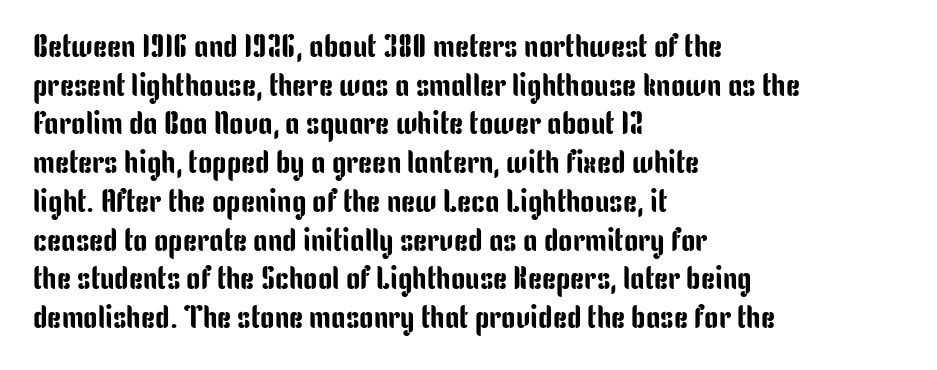
{"serif": "no", "italic": "no", "width": "condensed", "stroke_contrast": "low", "x_height": "medium", "monospaced": "no", "underline": "no", "align": "left", "line_spacing_ratio": 1.21, "letter_spacing": "normal", "letter_spacing_em": 0.0, "glyph_px": 32}
